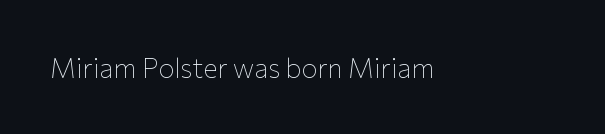
{"italic": "no", "bold": "no", "underline": "no", "letter_spacing": "normal", "letter_spacing_em": 0.0, "glyph_px": 27}
